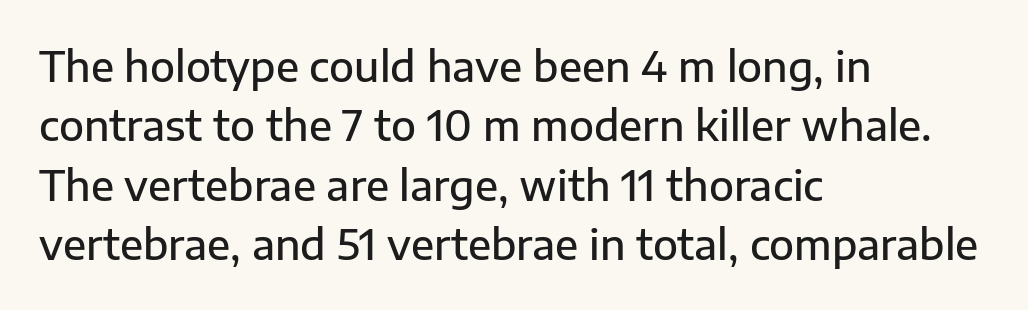
Q: Is the text bold? A: Semi-bold.
Q: Is the text italic (slanted)? A: No, it is upright.
Q: Is the typeface a serif or a sans-serif typeface? A: Sans-serif.
Q: Is the text underlined? A: No.
Q: How is the paragraph aligned? A: Left-aligned.
Q: Is the spacing between letters normal or unusually wide? A: Normal.
Q: Is the spacing between lines tight, normal or loose? A: Normal.
Q: Width (condensed, normal, or wide)? A: Normal.
Q: Stroke contrast? A: Low.
Q: x-height? A: Medium.
Q: Monospaced? A: No.
